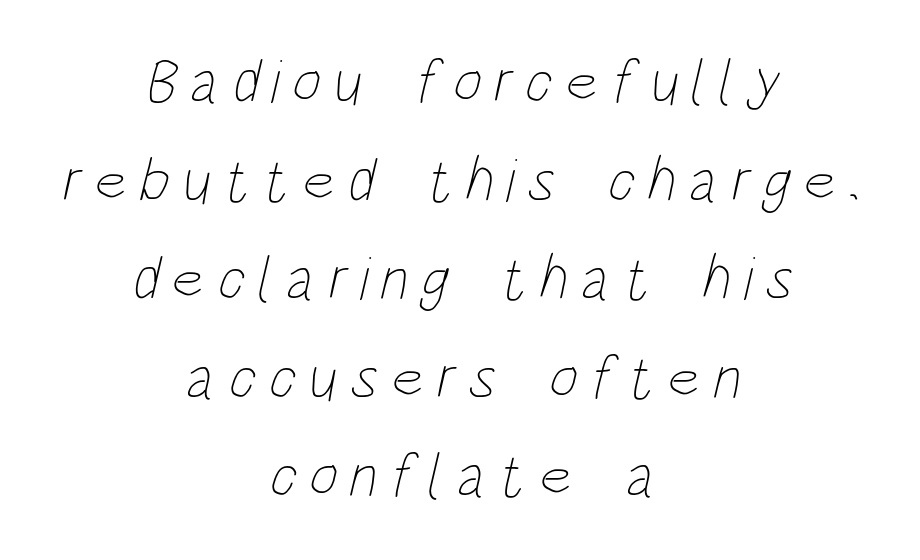
The image shows 62 px thin, condensed type; set centered, normal line spacing (1.59x), unusually wide letter spacing (+0.2 em), not underlined; low stroke contrast and a large x-height.
